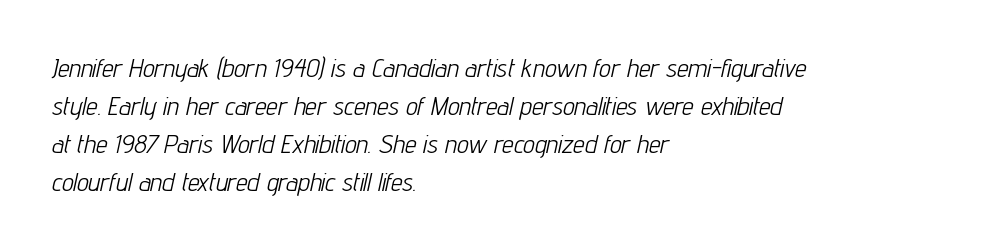
The image shows 26 px text type, italic (leaning right); set left-aligned, normal line spacing (1.46x), normal letter spacing, not underlined.
